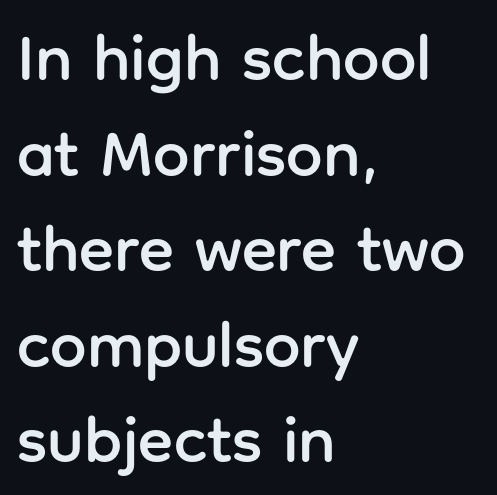
{"serif": "no", "italic": "no", "width": "normal", "stroke_contrast": "low", "x_height": "medium", "monospaced": "no", "underline": "no", "align": "left", "line_spacing": "normal", "line_spacing_ratio": 1.47, "letter_spacing": "normal", "letter_spacing_em": 0.0, "glyph_px": 65}
